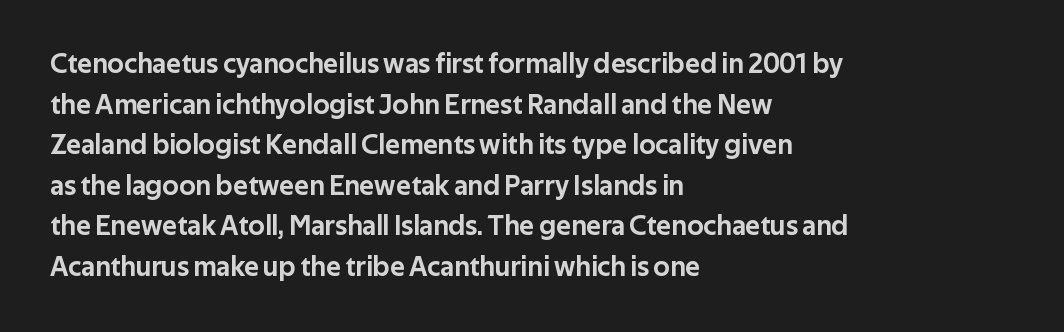
Q: Is the text italic (slanted)? A: No, it is upright.
Q: Is the typeface a serif or a sans-serif typeface? A: Sans-serif.
Q: Is the text underlined? A: No.
Q: How is the paragraph aligned? A: Left-aligned.
Q: Is the spacing between letters normal or unusually wide? A: Normal.
Q: Is the spacing between lines tight, normal or loose? A: Normal.
Q: Width (condensed, normal, or wide)? A: Normal.
Q: Stroke contrast? A: Low.
Q: x-height? A: Medium.
Q: Monospaced? A: No.
